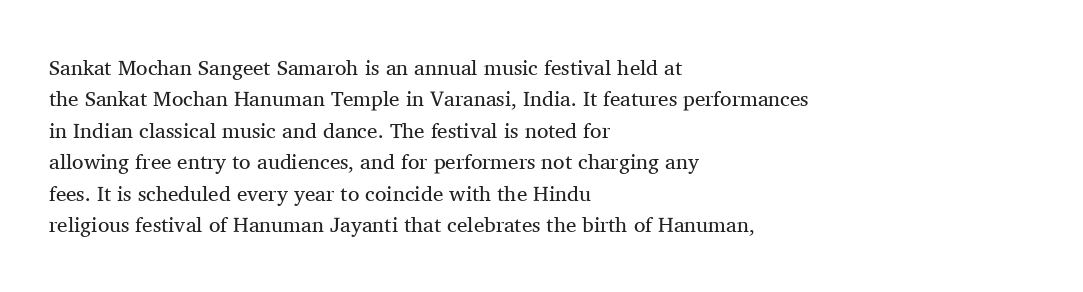
{"italic": "no", "bold": "no", "underline": "no", "align": "left", "line_spacing": "normal", "line_spacing_ratio": 1.5, "letter_spacing": "normal", "letter_spacing_em": 0.0, "glyph_px": 21}
